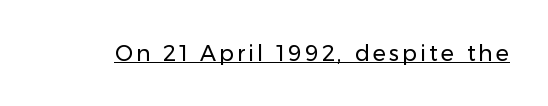
Q: Is the text bold? A: No.
Q: Is the text italic (slanted)? A: No, it is upright.
Q: Is the text underlined? A: Yes.
